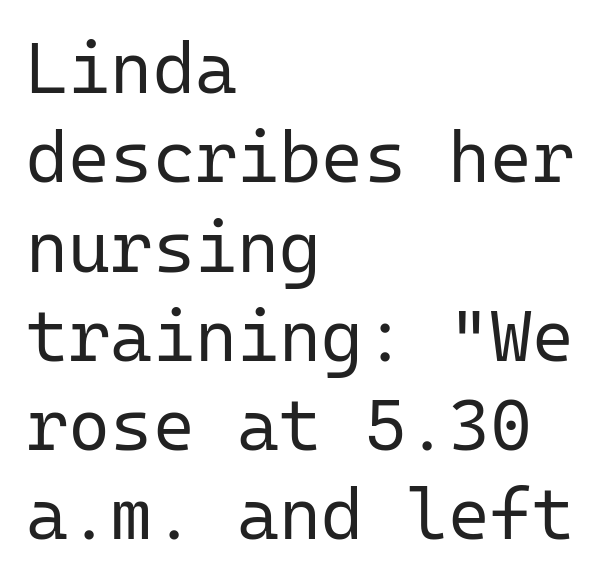
The rendering uses typewriter-style spacing with identical character cells. The space directly below the letters is spotless. The axis of the letterforms is exactly vertical. No feet cap the strokes, marking this as sans-serif type.
